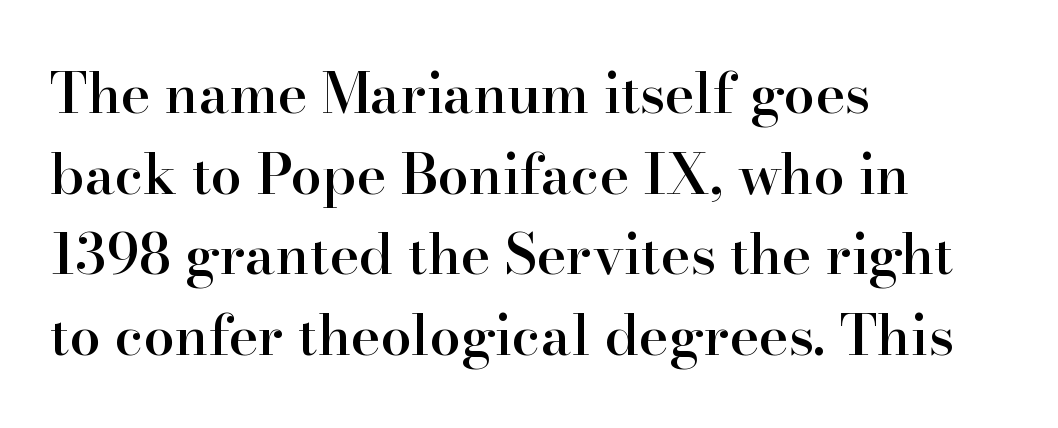
Q: Is the text bold? A: Semi-bold.
Q: Is the text italic (slanted)? A: No, it is upright.
Q: Is the typeface a serif or a sans-serif typeface? A: Serif.
Q: Is the text underlined? A: No.
Q: How is the paragraph aligned? A: Left-aligned.
Q: Is the spacing between letters normal or unusually wide? A: Normal.
Q: Is the spacing between lines tight, normal or loose? A: Normal.
Q: Width (condensed, normal, or wide)? A: Normal.
Q: Stroke contrast? A: High.
Q: x-height? A: Small.
Q: Monospaced? A: No.
